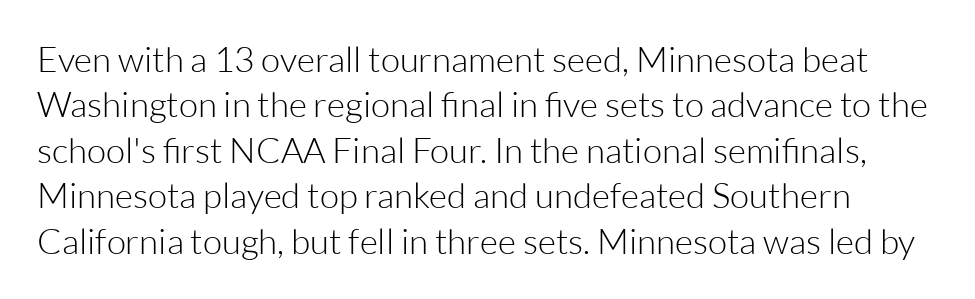
The image shows 35 px light sans-serif type, upright; set normal line spacing (1.3x), normal letter spacing, not underlined; low stroke contrast and a medium x-height.
